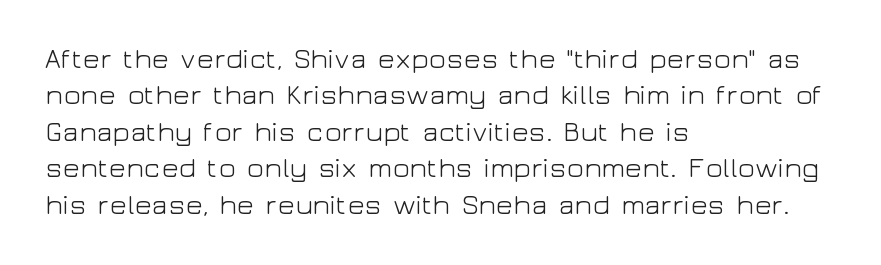
Q: Is the text bold? A: No.
Q: Is the text italic (slanted)? A: No, it is upright.
Q: Is the typeface a serif or a sans-serif typeface? A: Sans-serif.
Q: Is the text underlined? A: No.
Q: How is the paragraph aligned? A: Left-aligned.
Q: Is the spacing between letters normal or unusually wide? A: Normal.
Q: Is the spacing between lines tight, normal or loose? A: Normal.
Q: Width (condensed, normal, or wide)? A: Wide.
Q: Stroke contrast? A: Low.
Q: x-height? A: Medium.
Q: Monospaced? A: No.
